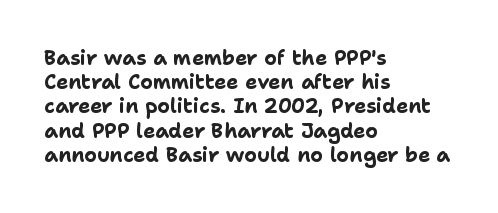
Q: Is the text bold? A: Yes.
Q: Is the text italic (slanted)? A: No, it is upright.
Q: Is the text underlined? A: No.
Q: How is the paragraph aligned? A: Left-aligned.
Q: Is the spacing between letters normal or unusually wide? A: Normal.
